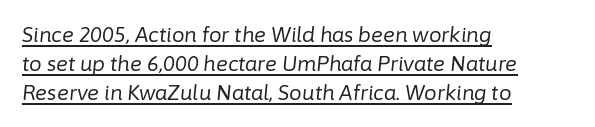
You can tell it's italic because the verticals aren't actually vertical. In terms of letterspacing, this is plain default setting. The paragraph has a hard left edge and a soft right edge. Glance below the letters and you will spot a drawn line. On a weight scale, this lands at 450 or below.
